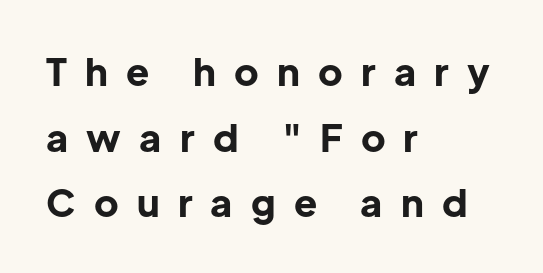
{"serif": "no", "italic": "no", "bold": "yes", "weight": "bold", "width": "normal", "stroke_contrast": "low", "x_height": "medium", "monospaced": "no", "underline": "no", "align": "left", "line_spacing_ratio": 1.73, "letter_spacing": "wide", "letter_spacing_em": 0.48, "glyph_px": 38}
